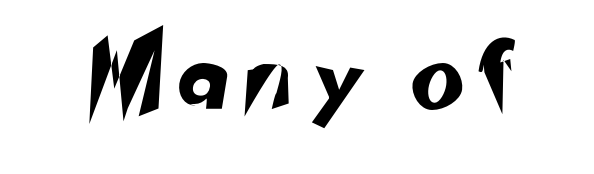
{"serif": "no", "width": "normal", "stroke_contrast": "low", "x_height": "small", "monospaced": "no", "underline": "no", "letter_spacing": "wide", "letter_spacing_em": 0.32, "glyph_px": 67}
